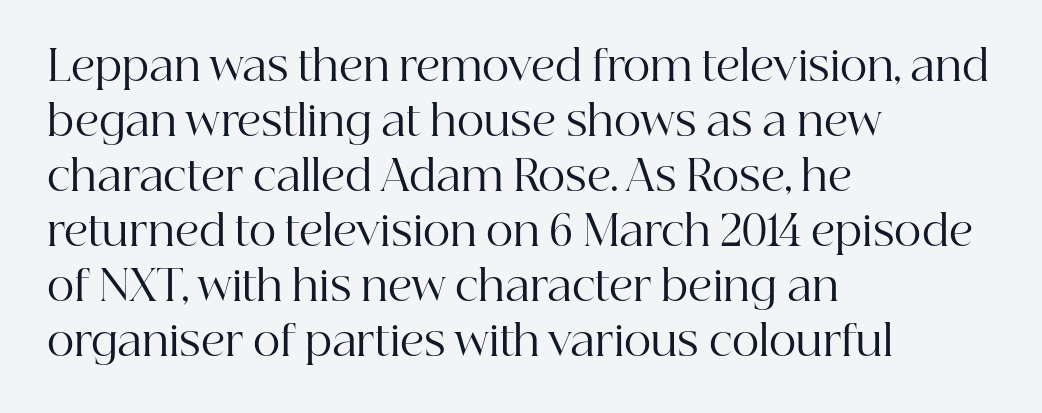
Q: Is the text bold? A: No.
Q: Is the text italic (slanted)? A: No, it is upright.
Q: Is the typeface a serif or a sans-serif typeface? A: Serif.
Q: Is the text underlined? A: No.
Q: How is the paragraph aligned? A: Left-aligned.
Q: Is the spacing between letters normal or unusually wide? A: Normal.
Q: Is the spacing between lines tight, normal or loose? A: Normal.
Q: Width (condensed, normal, or wide)? A: Normal.
Q: Stroke contrast? A: High.
Q: x-height? A: Medium.
Q: Monospaced? A: No.
